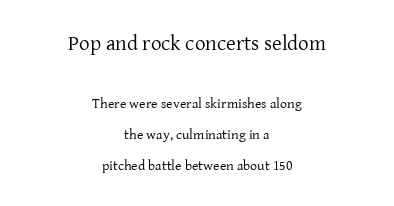
Q: Is the text bold? A: No.
Q: Is the text italic (slanted)? A: No, it is upright.
Q: Is the text underlined? A: No.
Q: How is the paragraph aligned? A: Centered.
Q: Is the spacing between letters normal or unusually wide? A: Normal.
Q: Is the spacing between lines tight, normal or loose? A: Loose.
Q: Which block of text is set in a larger size, the first (top) or the second (bottom)? A: The first (top) one.
